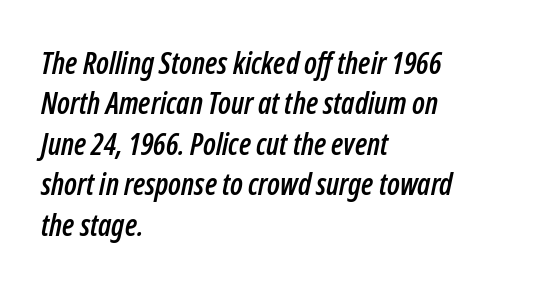
The image shows 30 px condensed type, italic (leaning right); set left-aligned, normal line spacing (1.35x), normal letter spacing, not underlined; low stroke contrast and a medium x-height.
